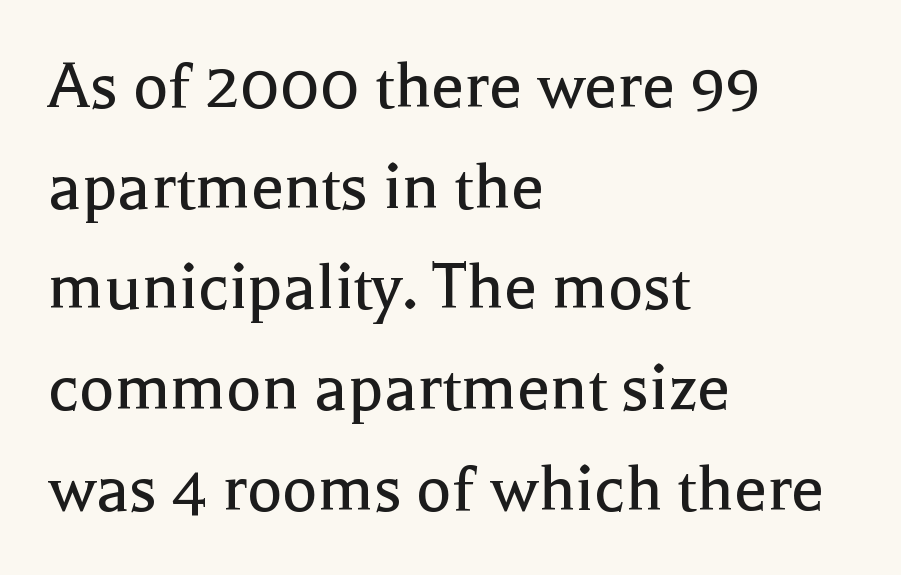
The image shows 74 px regular-weight serif type, upright; set left-aligned, normal line spacing (1.36x), normal letter spacing, not underlined; a medium x-height.
